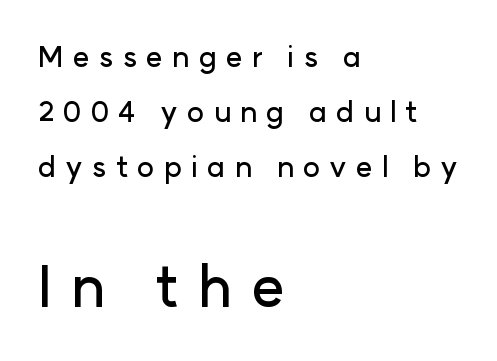
Q: Is the text italic (slanted)? A: No, it is upright.
Q: Is the typeface a serif or a sans-serif typeface? A: Sans-serif.
Q: Is the text underlined? A: No.
Q: How is the paragraph aligned? A: Left-aligned.
Q: Is the spacing between letters normal or unusually wide? A: Unusually wide.
Q: Which block of text is set in a larger size, the first (top) or the second (bottom)? A: The second (bottom) one.
Q: Width (condensed, normal, or wide)? A: Normal.
Q: Stroke contrast? A: Low.
Q: x-height? A: Medium.
Q: Monospaced? A: No.
